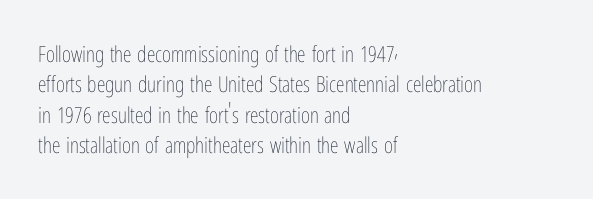
{"italic": "no", "bold": "no", "underline": "no", "align": "left", "line_spacing": "normal", "line_spacing_ratio": 1.38, "letter_spacing": "normal", "letter_spacing_em": 0.0, "glyph_px": 22}
